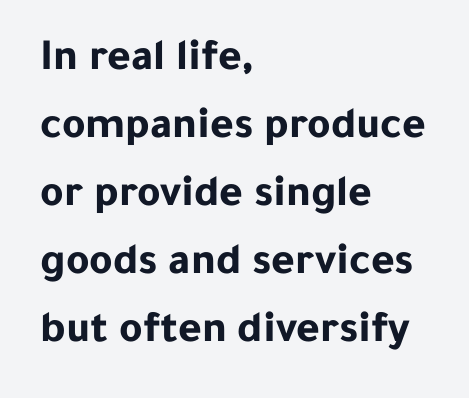
{"serif": "no", "italic": "no", "bold": "yes", "weight": "bold", "width": "normal", "stroke_contrast": "low", "x_height": "medium", "monospaced": "no", "underline": "no", "align": "left", "line_spacing": "normal", "line_spacing_ratio": 1.51, "letter_spacing": "normal", "letter_spacing_em": 0.0, "glyph_px": 45}
